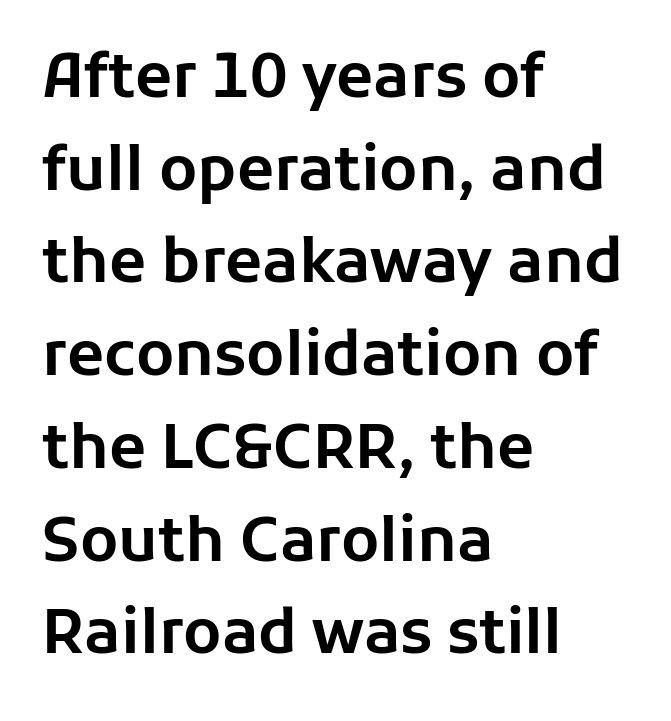
Q: Is the text italic (slanted)? A: No, it is upright.
Q: Is the typeface a serif or a sans-serif typeface? A: Sans-serif.
Q: Is the text underlined? A: No.
Q: How is the paragraph aligned? A: Left-aligned.
Q: Is the spacing between letters normal or unusually wide? A: Normal.
Q: Is the spacing between lines tight, normal or loose? A: Normal.
Q: Width (condensed, normal, or wide)? A: Normal.
Q: Stroke contrast? A: Low.
Q: x-height? A: Medium.
Q: Monospaced? A: No.
